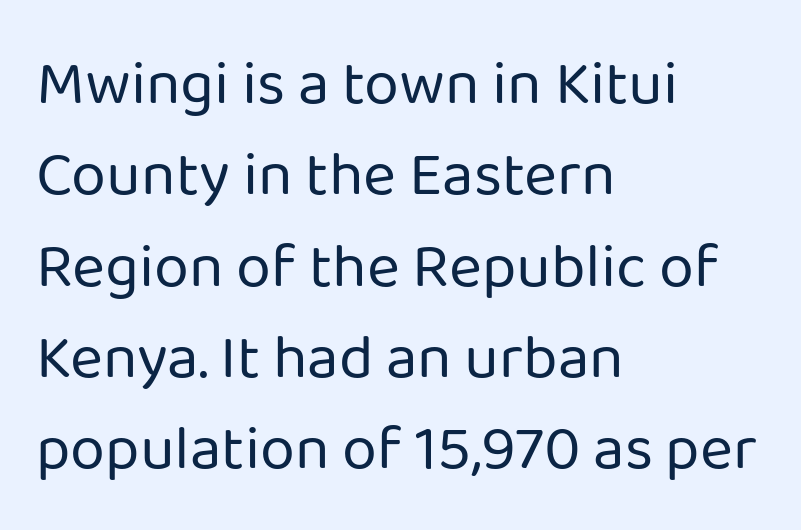
The image shows 63 px regular-weight sans-serif type, upright; set left-aligned, normal line spacing (1.45x), normal letter spacing, not underlined; low stroke contrast and a medium x-height.
